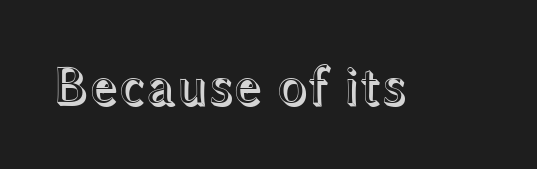
Q: Is the text italic (slanted)? A: No, it is upright.
Q: Is the text underlined? A: No.
Q: Is the spacing between letters normal or unusually wide? A: Normal.
Q: Width (condensed, normal, or wide)? A: Wide.
Q: x-height? A: Medium.
Q: Monospaced? A: No.
